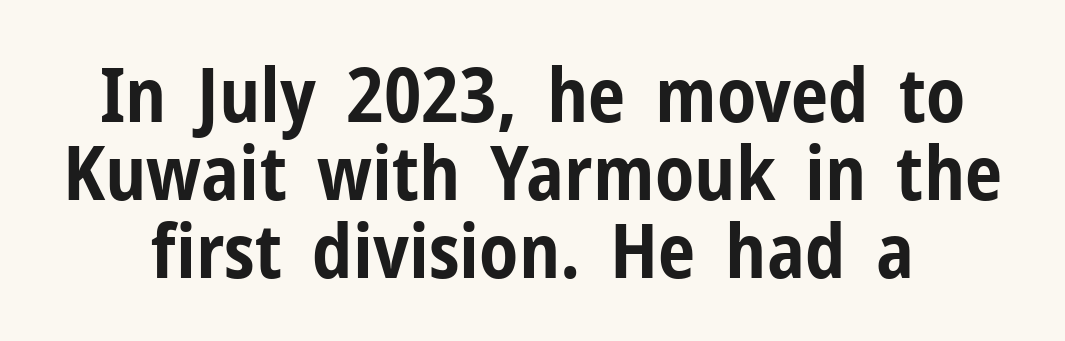
Q: Is the text bold? A: Yes.
Q: Is the text italic (slanted)? A: No, it is upright.
Q: Is the typeface a serif or a sans-serif typeface? A: Sans-serif.
Q: Is the text underlined? A: No.
Q: Is the spacing between letters normal or unusually wide? A: Normal.
Q: Is the spacing between lines tight, normal or loose? A: Tight.
Q: Width (condensed, normal, or wide)? A: Condensed.
Q: Stroke contrast? A: Low.
Q: x-height? A: Medium.
Q: Monospaced? A: No.
